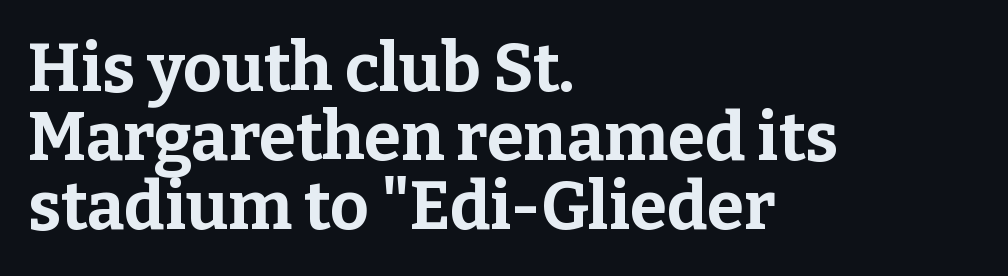
Q: Is the text bold? A: Yes.
Q: Is the text italic (slanted)? A: No, it is upright.
Q: Is the typeface a serif or a sans-serif typeface? A: Serif.
Q: Is the text underlined? A: No.
Q: How is the paragraph aligned? A: Left-aligned.
Q: Is the spacing between letters normal or unusually wide? A: Normal.
Q: Is the spacing between lines tight, normal or loose? A: Tight.
Q: Width (condensed, normal, or wide)? A: Normal.
Q: Stroke contrast? A: Low.
Q: x-height? A: Medium.
Q: Monospaced? A: No.
